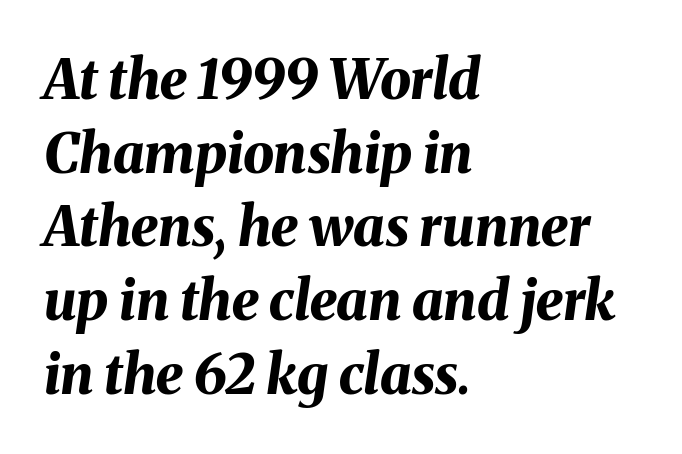
Q: Is the text bold? A: Yes.
Q: Is the text italic (slanted)? A: Yes, it leans right by about 8 degrees.
Q: Is the text underlined? A: No.
Q: How is the paragraph aligned? A: Left-aligned.
Q: Is the spacing between letters normal or unusually wide? A: Normal.
Q: Is the spacing between lines tight, normal or loose? A: Normal.
Q: Width (condensed, normal, or wide)? A: Normal.
Q: Stroke contrast? A: Medium.
Q: x-height? A: Medium.
Q: Monospaced? A: No.
